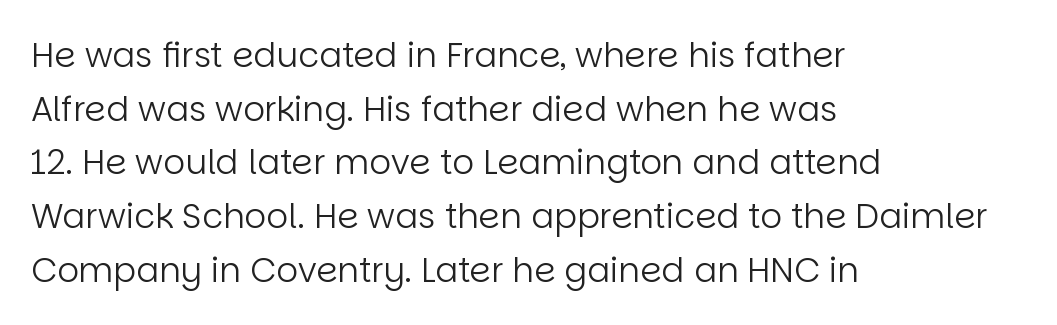
{"serif": "no", "italic": "no", "bold": "no", "weight": "regular", "width": "normal", "stroke_contrast": "low", "x_height": "large", "monospaced": "no", "underline": "no", "align": "left", "line_spacing": "normal", "line_spacing_ratio": 1.58, "letter_spacing": "normal", "letter_spacing_em": 0.0, "glyph_px": 34}
